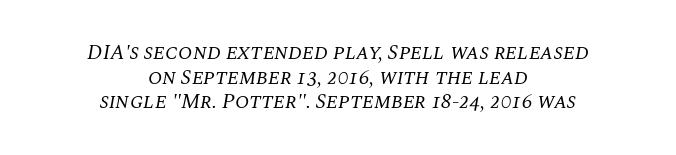
Q: Is the text bold? A: No.
Q: Is the text italic (slanted)? A: Yes, it leans right by about 10 degrees.
Q: Is the text underlined? A: No.
Q: How is the paragraph aligned? A: Centered.
Q: Is the spacing between letters normal or unusually wide? A: Normal.
